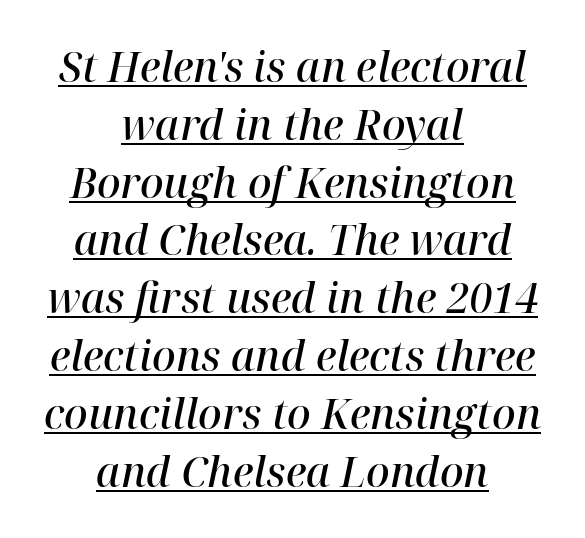
When letters slant like this, we call the style italic. Horizontal alignment here is central, giving a formal, balanced look. Each word holds together tightly as a unit, with standard inter-letter gaps. Think of a printed novel: that variable character pitch is what you see here. The rendering uses a semibold face; strokes are thickened but not to full bold.
